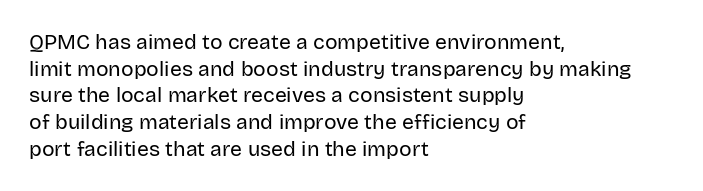
{"italic": "no", "bold": "no", "underline": "no", "align": "left", "line_spacing": "normal", "line_spacing_ratio": 1.27, "letter_spacing": "normal", "letter_spacing_em": 0.0, "glyph_px": 21}
